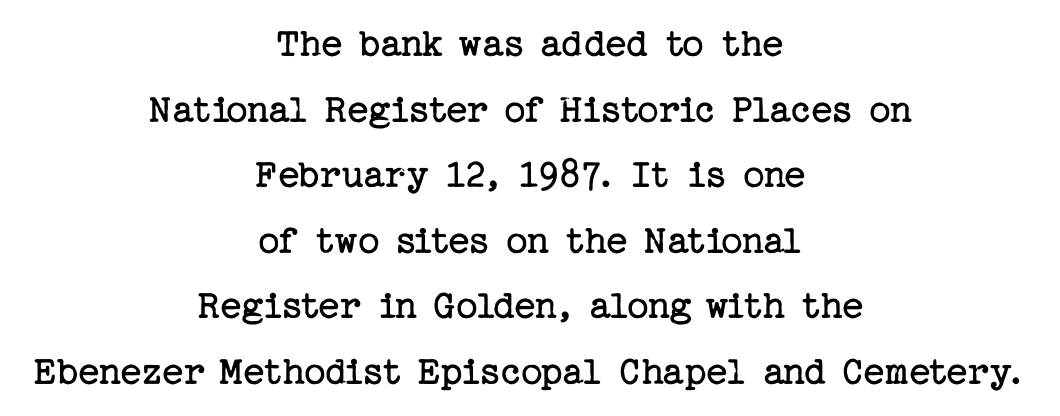
The image shows 42 px regular-weight serif type, upright; set centered, normal line spacing (1.56x), normal letter spacing, not underlined; low stroke contrast and a medium x-height.
